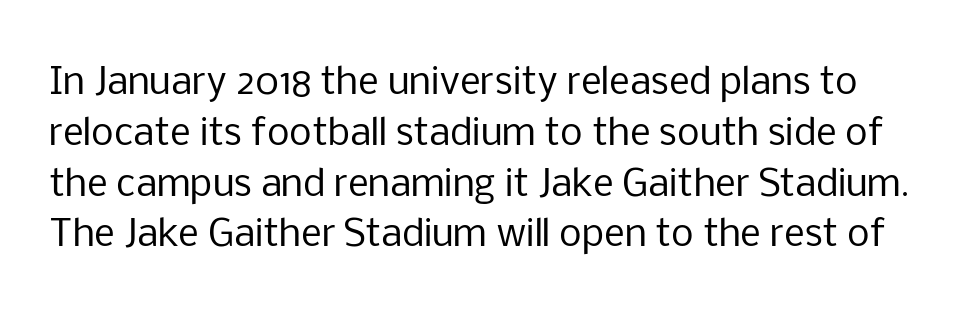
Q: Is the text bold? A: No.
Q: Is the text italic (slanted)? A: No, it is upright.
Q: Is the typeface a serif or a sans-serif typeface? A: Sans-serif.
Q: Is the text underlined? A: No.
Q: Is the spacing between letters normal or unusually wide? A: Normal.
Q: Is the spacing between lines tight, normal or loose? A: Normal.
Q: Width (condensed, normal, or wide)? A: Normal.
Q: Stroke contrast? A: Low.
Q: x-height? A: Medium.
Q: Monospaced? A: No.
